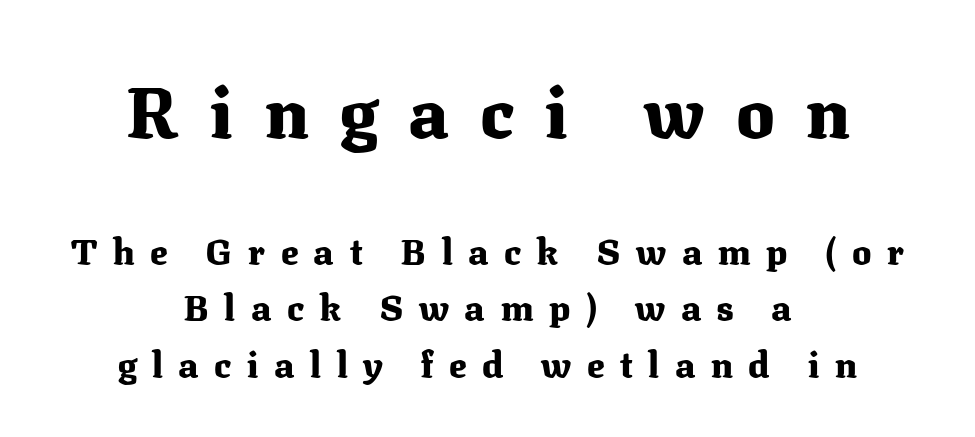
The image shows 72 px heavy serif type, upright; set centered, normal line spacing (1.57x), unusually wide letter spacing (+0.43 em), not underlined; the first (top) block is 2.0x larger; medium stroke contrast and a medium x-height.
